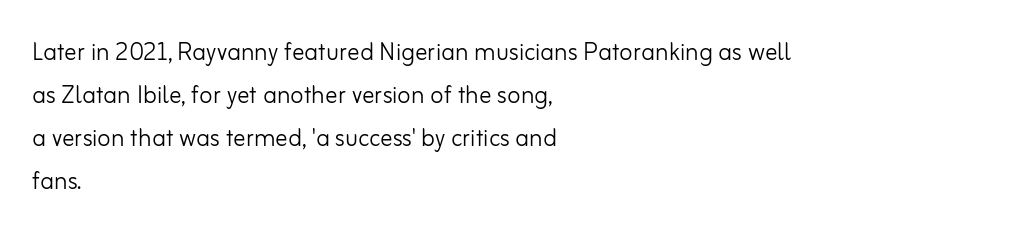
{"serif": "no", "italic": "no", "bold": "no", "weight": "light", "width": "normal", "stroke_contrast": "low", "x_height": "small", "monospaced": "no", "underline": "no", "align": "left", "line_spacing": "normal", "line_spacing_ratio": 1.39, "letter_spacing": "normal", "letter_spacing_em": 0.0, "glyph_px": 31}
